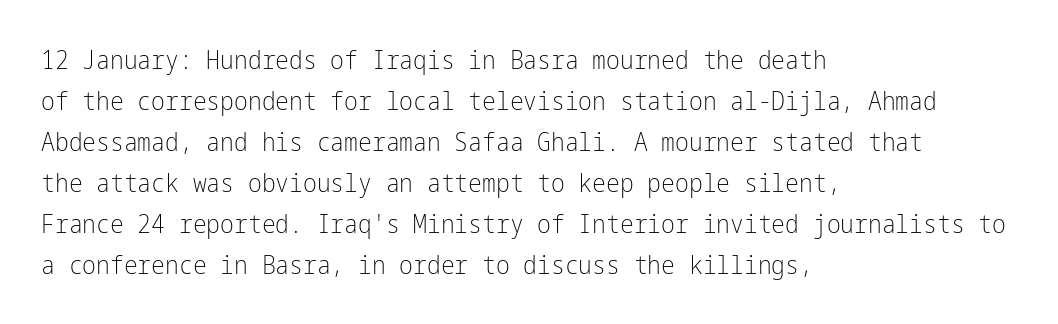
The image shows 26 px text type, upright; set left-aligned, normal line spacing (1.58x), normal letter spacing, not underlined.
